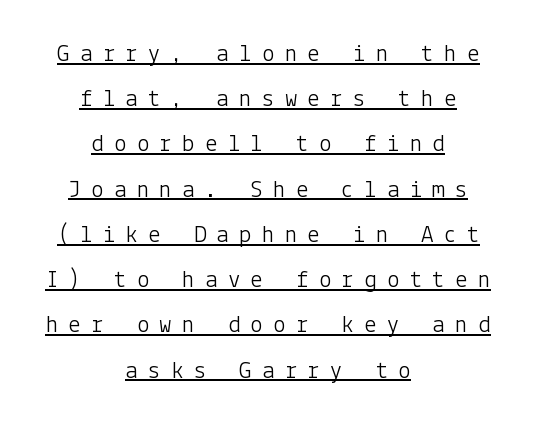
The image shows 25 px text type, upright; set centered, line spacing 1.81x, unusually wide letter spacing (+0.41 em), underlined.
